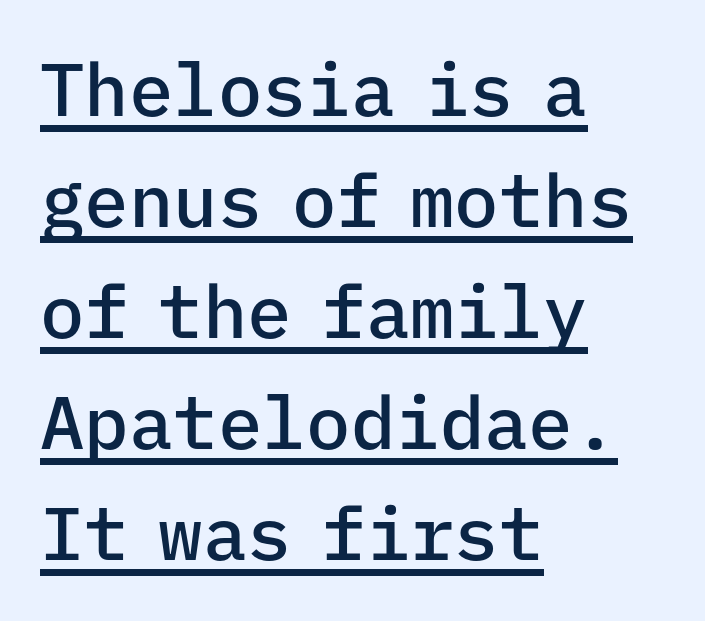
The image shows 74 px semibold sans-serif type, upright, monospaced; set left-aligned, normal line spacing (1.5x), normal letter spacing, underlined; low stroke contrast and a medium x-height.
